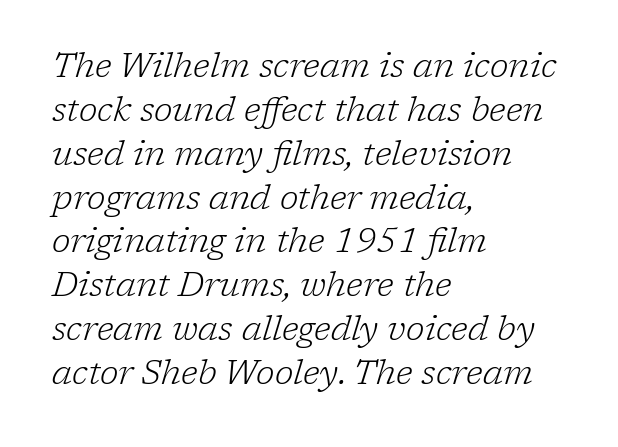
Q: Is the text bold? A: No.
Q: Is the text italic (slanted)? A: Yes, it leans right by about 17 degrees.
Q: Is the typeface a serif or a sans-serif typeface? A: Serif.
Q: Is the text underlined? A: No.
Q: How is the paragraph aligned? A: Left-aligned.
Q: Is the spacing between letters normal or unusually wide? A: Normal.
Q: Is the spacing between lines tight, normal or loose? A: Normal.
Q: Width (condensed, normal, or wide)? A: Normal.
Q: Stroke contrast? A: Low.
Q: x-height? A: Medium.
Q: Monospaced? A: No.
